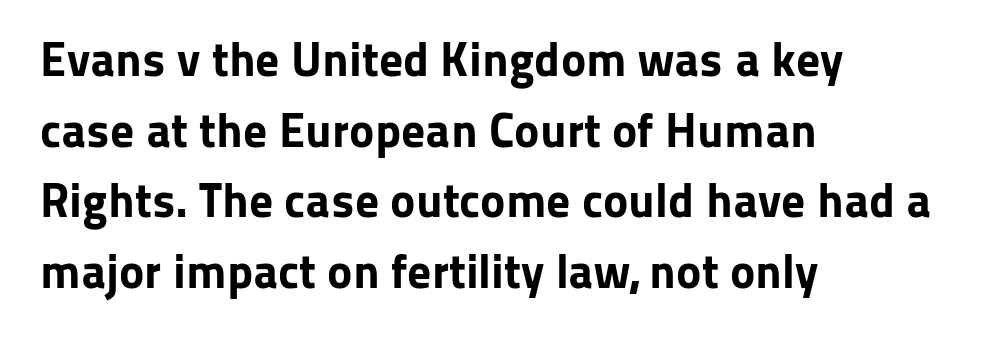
The image shows 48 px bold sans-serif type, upright; set left-aligned, normal line spacing (1.47x), normal letter spacing, not underlined; low stroke contrast and a medium x-height.
